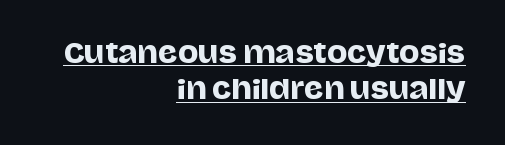
Q: Is the text italic (slanted)? A: No, it is upright.
Q: Is the text underlined? A: Yes.
Q: How is the paragraph aligned? A: Right-aligned.
Q: Is the spacing between letters normal or unusually wide? A: Normal.
Q: Is the spacing between lines tight, normal or loose? A: Normal.
